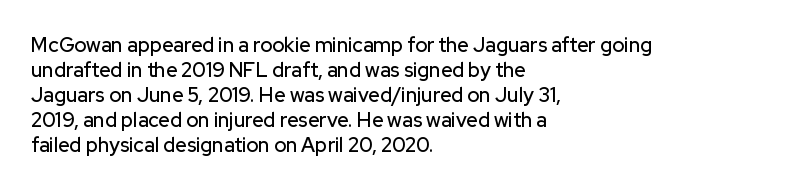
Q: Is the text italic (slanted)? A: No, it is upright.
Q: Is the text underlined? A: No.
Q: How is the paragraph aligned? A: Left-aligned.
Q: Is the spacing between letters normal or unusually wide? A: Normal.
Q: Is the spacing between lines tight, normal or loose? A: Normal.
